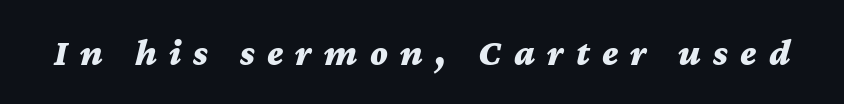
The image shows 37 px bold, wide type, italic (leaning right); set unusually wide letter spacing (+0.33 em), not underlined; medium stroke contrast and a medium x-height.
